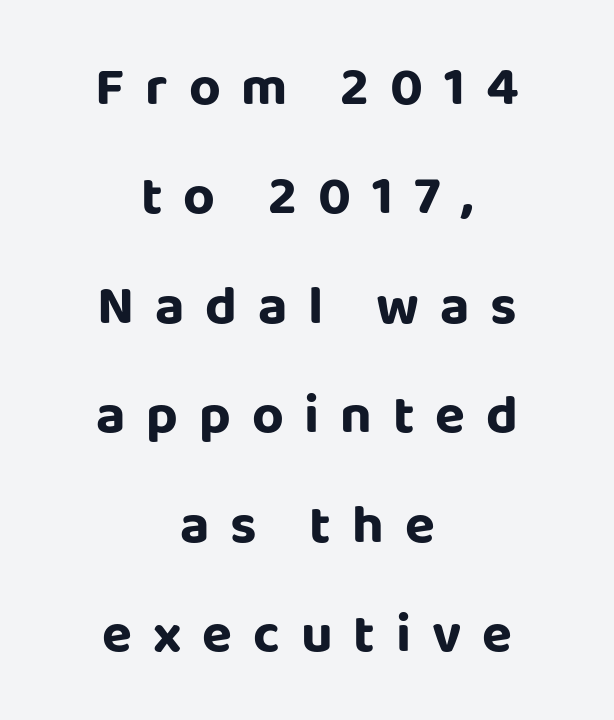
{"serif": "no", "italic": "no", "width": "normal", "stroke_contrast": "low", "x_height": "large", "monospaced": "no", "underline": "no", "align": "center", "line_spacing": "loose", "line_spacing_ratio": 1.99, "letter_spacing": "wide", "letter_spacing_em": 0.38, "glyph_px": 55}
